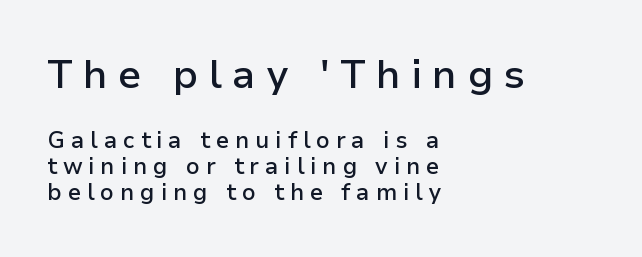
{"serif": "no", "italic": "no", "bold": "semi", "weight": "semibold", "width": "normal", "stroke_contrast": "low", "x_height": "medium", "monospaced": "no", "underline": "no", "align": "left", "line_spacing": "tight", "line_spacing_ratio": 1.13, "letter_spacing": "wide", "letter_spacing_em": 0.26, "larger_block": "first", "size_ratio": 1.74, "glyph_px": 40}
